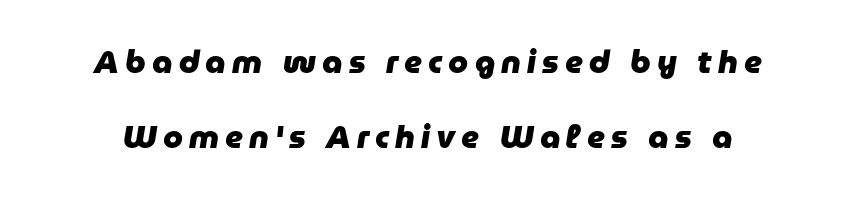
The image shows 32 px heavy type, italic (leaning right); set loose line spacing (2.33x), not underlined; low stroke contrast and a medium x-height.
